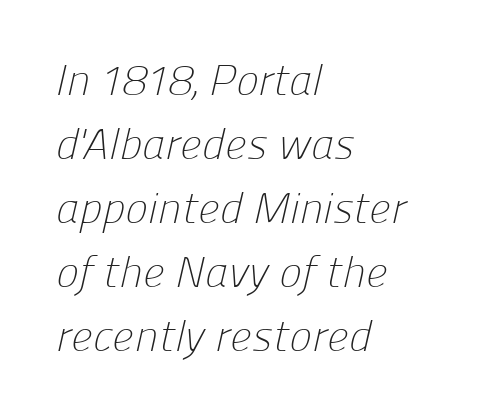
The image shows 43 px light sans-serif type; set left-aligned, normal line spacing (1.49x), normal letter spacing, not underlined; low stroke contrast and a medium x-height.
